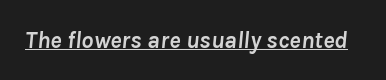
The image shows 24 px bold type, italic (leaning right); set normal letter spacing, underlined.
